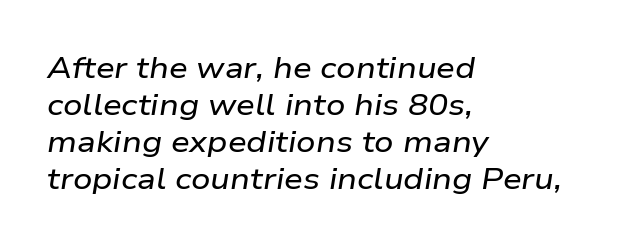
{"italic": "yes", "lean": "right", "slant_degrees": 9, "width": "wide", "stroke_contrast": "low", "x_height": "medium", "monospaced": "no", "underline": "no", "align": "left", "line_spacing_ratio": 1.23, "letter_spacing": "normal", "letter_spacing_em": 0.0, "glyph_px": 30}
